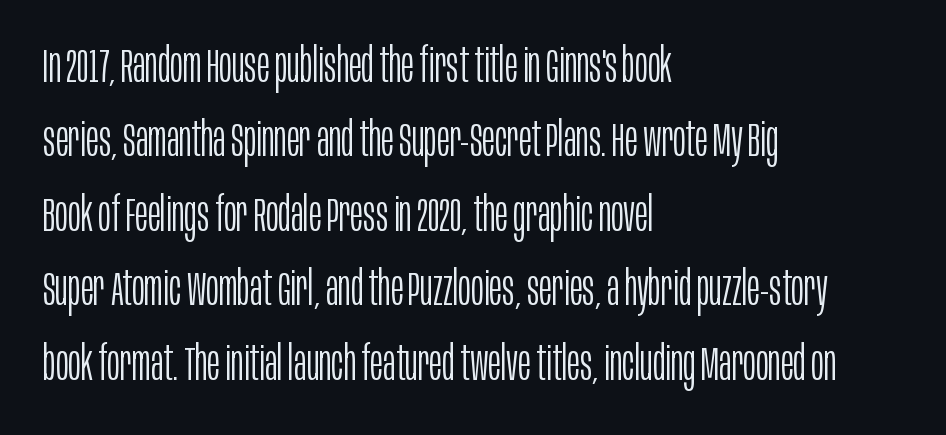
Q: Is the text bold? A: No.
Q: Is the text italic (slanted)? A: No, it is upright.
Q: Is the typeface a serif or a sans-serif typeface? A: Sans-serif.
Q: Is the text underlined? A: No.
Q: How is the paragraph aligned? A: Left-aligned.
Q: Is the spacing between letters normal or unusually wide? A: Normal.
Q: Is the spacing between lines tight, normal or loose? A: Normal.
Q: Width (condensed, normal, or wide)? A: Condensed.
Q: Stroke contrast? A: Low.
Q: x-height? A: Large.
Q: Monospaced? A: No.
